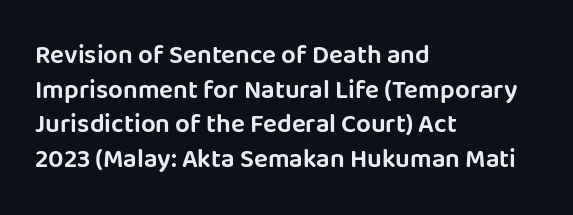
The image shows 26 px text type, upright; set left-aligned, normal line spacing (1.33x), normal letter spacing, not underlined.
